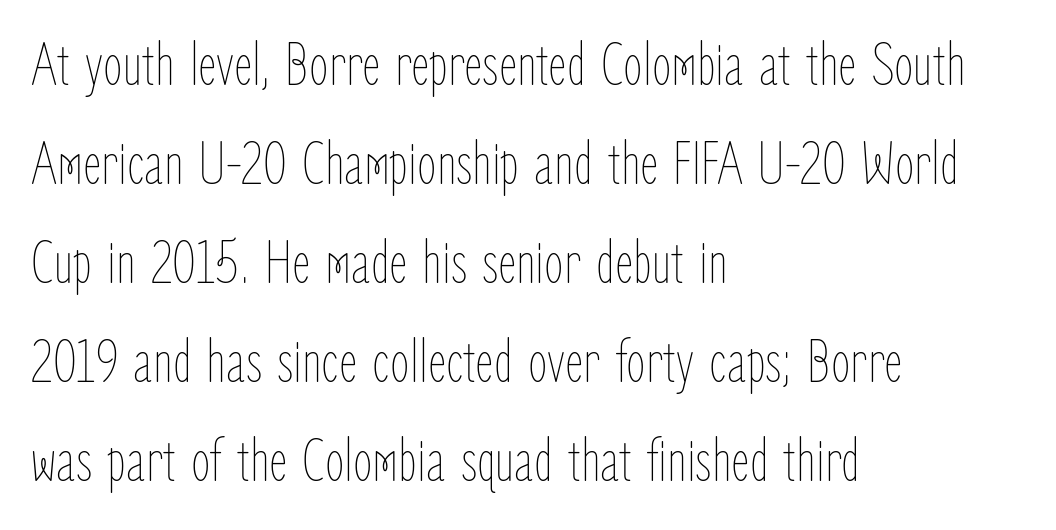
Stroke mass is kept to a normal reading level or below. Rows of type keep a routine distance in the vertical direction. The foot of each line stays bare and open. It's the straight-up-and-down kind of type. These lines stack with their left ends in a neat column.
